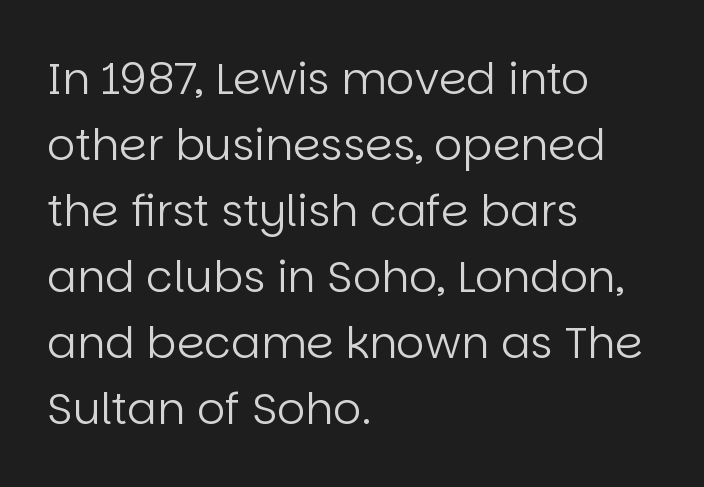
Every stem runs plumb, perpendicular to the baseline. The passage shown is typed in a proportional face where columns would drift. Unbolded letterforms with no extra heft. Underlining? Definitely not there. What kind of face is this? One without serifs — a sans.
